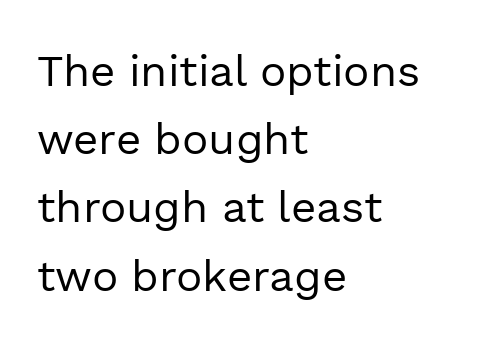
The image shows 44 px regular-weight sans-serif type, upright; set left-aligned, normal line spacing (1.55x), normal letter spacing, not underlined; a medium x-height.
